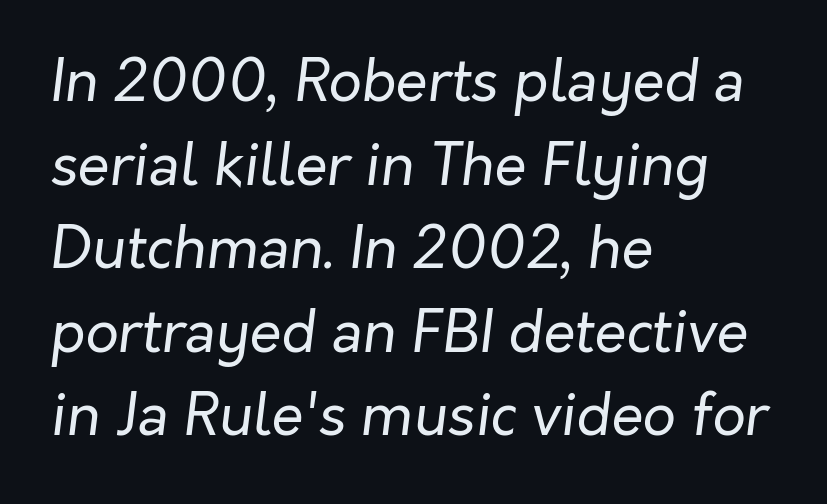
The image shows 58 px regular-weight type, italic (leaning right); set left-aligned, normal line spacing (1.44x), normal letter spacing, not underlined; low stroke contrast and a medium x-height.
